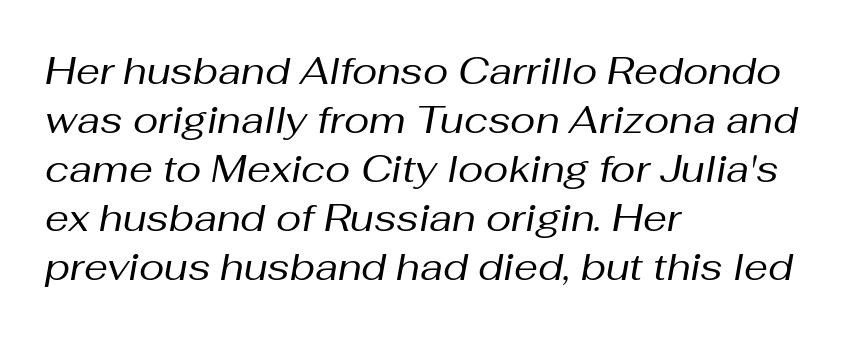
Q: Is the text bold? A: No.
Q: Is the text italic (slanted)? A: Yes, it leans right by about 10 degrees.
Q: Is the text underlined? A: No.
Q: How is the paragraph aligned? A: Left-aligned.
Q: Is the spacing between letters normal or unusually wide? A: Normal.
Q: Is the spacing between lines tight, normal or loose? A: Normal.
Q: Width (condensed, normal, or wide)? A: Normal.
Q: Stroke contrast? A: Medium.
Q: x-height? A: Medium.
Q: Monospaced? A: No.
